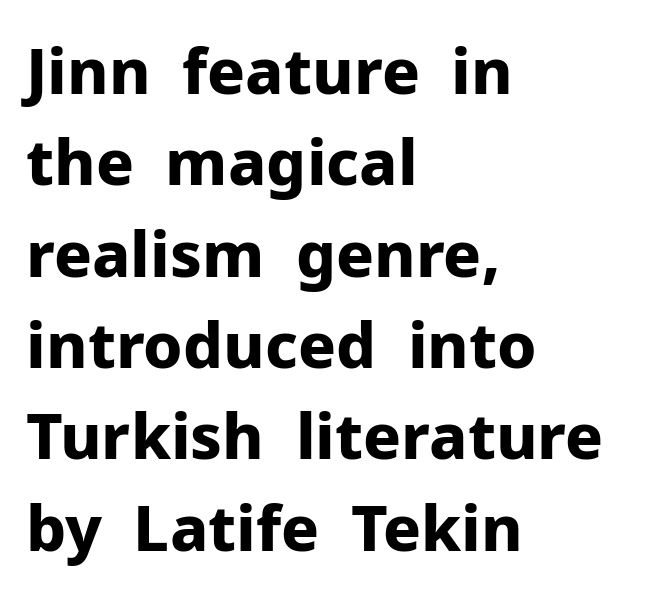
{"serif": "no", "italic": "no", "bold": "yes", "weight": "bold", "width": "normal", "stroke_contrast": "low", "x_height": "medium", "monospaced": "no", "underline": "no", "align": "left", "line_spacing": "normal", "line_spacing_ratio": 1.45, "letter_spacing": "normal", "letter_spacing_em": 0.0, "glyph_px": 63}
